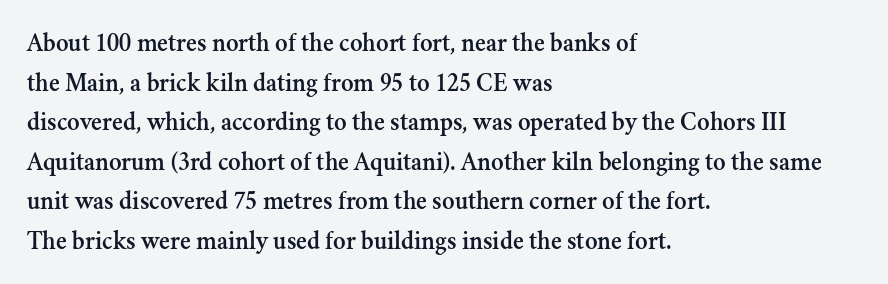
Interline gaps are of average width in this sample. The type sits square on the baseline with zero lean. Just letters on the line, the space beneath them empty. Students, note that the glyphs here touch the page at normal intervals. The rendering anchors every line to the left-hand side.
